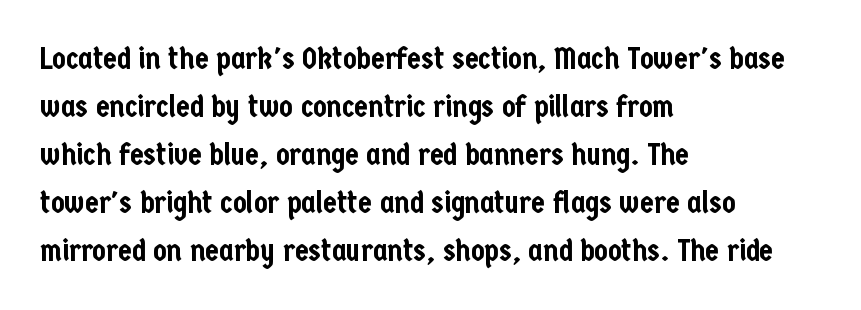
The image shows 31 px condensed sans-serif type, upright; set left-aligned, normal line spacing (1.55x), normal letter spacing, not underlined; low stroke contrast and a medium x-height.
